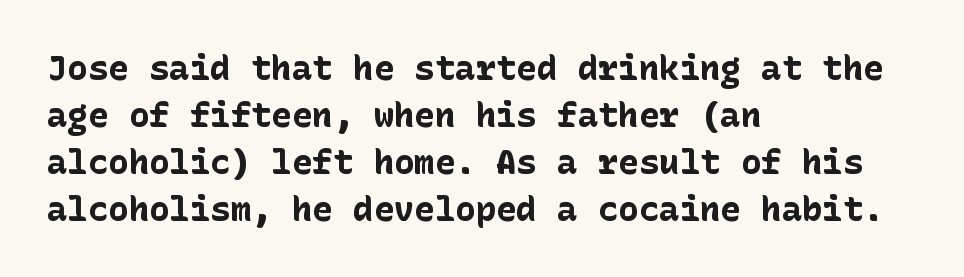
Q: Is the text bold? A: Yes.
Q: Is the text italic (slanted)? A: No, it is upright.
Q: Is the typeface a serif or a sans-serif typeface? A: Sans-serif.
Q: Is the text underlined? A: No.
Q: How is the paragraph aligned? A: Left-aligned.
Q: Is the spacing between letters normal or unusually wide? A: Normal.
Q: Is the spacing between lines tight, normal or loose? A: Normal.
Q: Width (condensed, normal, or wide)? A: Normal.
Q: Stroke contrast? A: Low.
Q: x-height? A: Medium.
